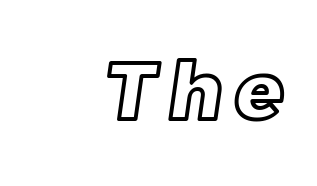
The image shows 79 px text type; set not underlined; a large x-height.
